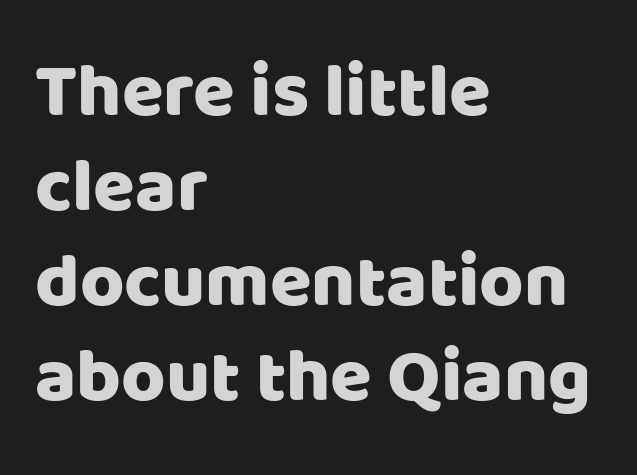
Q: Is the text italic (slanted)? A: No, it is upright.
Q: Is the typeface a serif or a sans-serif typeface? A: Sans-serif.
Q: Is the text underlined? A: No.
Q: How is the paragraph aligned? A: Left-aligned.
Q: Is the spacing between letters normal or unusually wide? A: Normal.
Q: Is the spacing between lines tight, normal or loose? A: Normal.
Q: Width (condensed, normal, or wide)? A: Normal.
Q: Stroke contrast? A: Low.
Q: x-height? A: Large.
Q: Monospaced? A: No.
